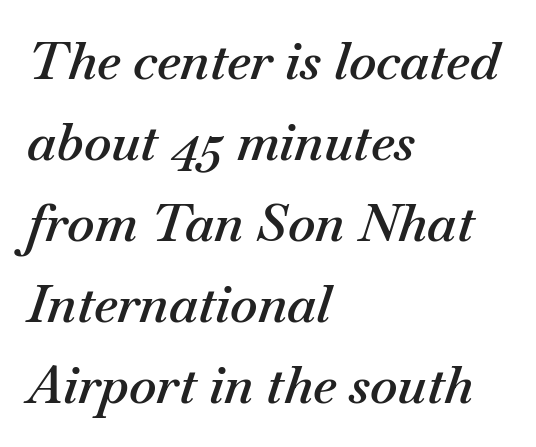
The image shows 52 px semibold type, italic (leaning right); set left-aligned, normal line spacing (1.56x), normal letter spacing, not underlined; medium stroke contrast and a small x-height.
